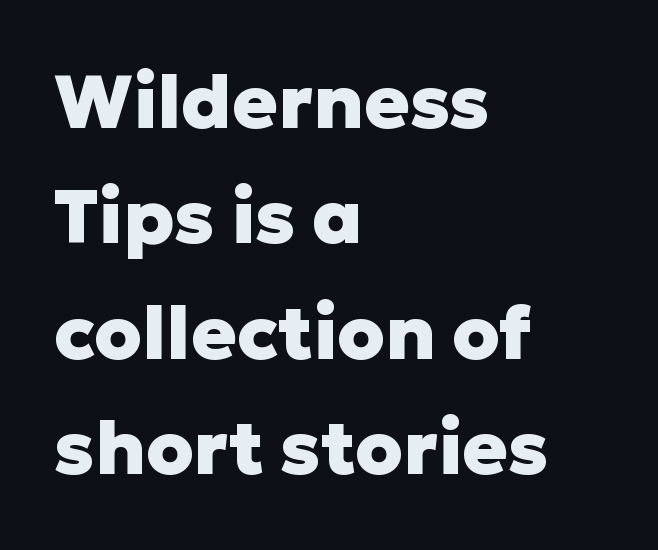
The image shows 75 px heavy sans-serif type, upright; set left-aligned, normal line spacing (1.54x), normal letter spacing, not underlined; low stroke contrast and a medium x-height.
